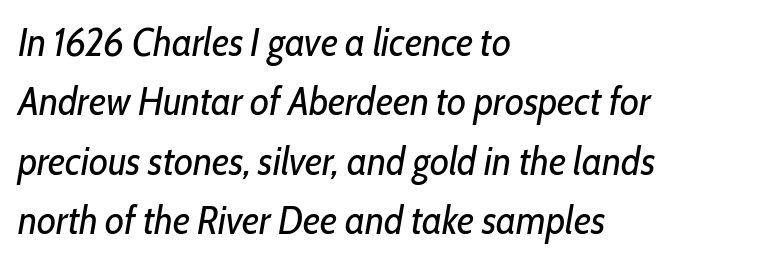
Q: Is the text bold? A: No.
Q: Is the text italic (slanted)? A: Yes, it leans right by about 10 degrees.
Q: Is the text underlined? A: No.
Q: How is the paragraph aligned? A: Left-aligned.
Q: Is the spacing between letters normal or unusually wide? A: Normal.
Q: Is the spacing between lines tight, normal or loose? A: Normal.
Q: Width (condensed, normal, or wide)? A: Condensed.
Q: Stroke contrast? A: Low.
Q: x-height? A: Medium.
Q: Monospaced? A: No.
